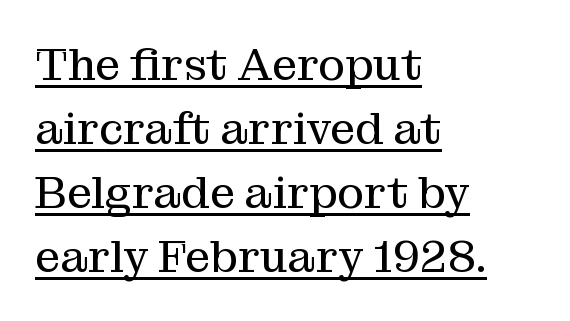
Q: Is the text bold? A: No.
Q: Is the text italic (slanted)? A: No, it is upright.
Q: Is the typeface a serif or a sans-serif typeface? A: Serif.
Q: Is the text underlined? A: Yes.
Q: How is the paragraph aligned? A: Left-aligned.
Q: Is the spacing between letters normal or unusually wide? A: Normal.
Q: Is the spacing between lines tight, normal or loose? A: Normal.
Q: Width (condensed, normal, or wide)? A: Normal.
Q: Stroke contrast? A: Medium.
Q: x-height? A: Medium.
Q: Monospaced? A: No.
